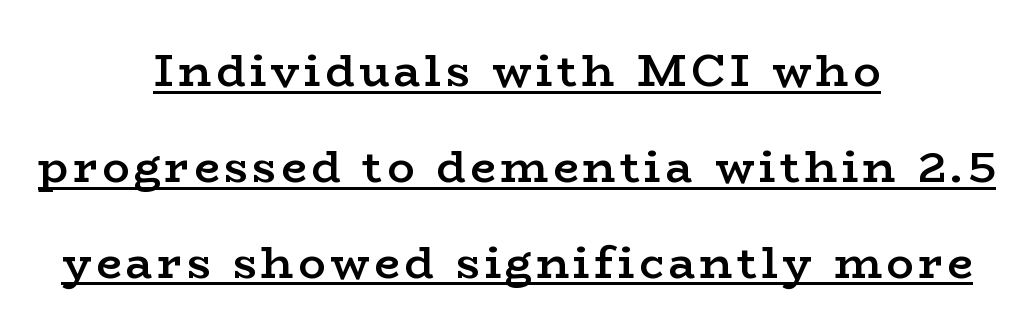
The image shows 45 px semibold, wide serif type, upright; set centered, loose line spacing (2.13x), underlined; low stroke contrast and a medium x-height.
